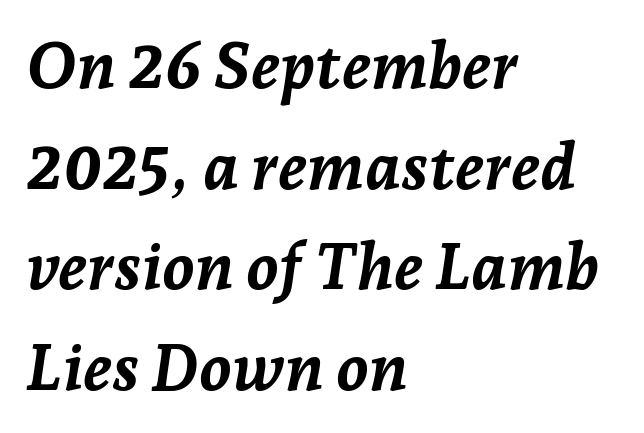
The image shows 65 px semibold type, italic (leaning right); set left-aligned, normal line spacing (1.55x), normal letter spacing, not underlined; low stroke contrast and a medium x-height.
